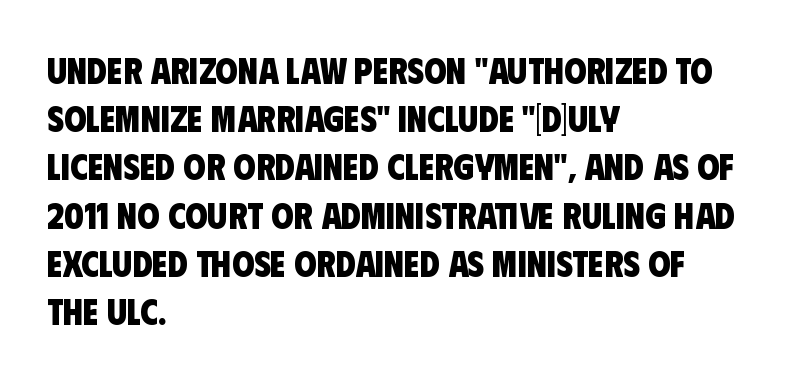
Q: Is the text bold? A: Yes.
Q: Is the typeface a serif or a sans-serif typeface? A: Sans-serif.
Q: Is the text underlined? A: No.
Q: How is the paragraph aligned? A: Left-aligned.
Q: Is the spacing between letters normal or unusually wide? A: Normal.
Q: Is the spacing between lines tight, normal or loose? A: Normal.
Q: Width (condensed, normal, or wide)? A: Condensed.
Q: Stroke contrast? A: Low.
Q: x-height? A: Large.
Q: Monospaced? A: No.
